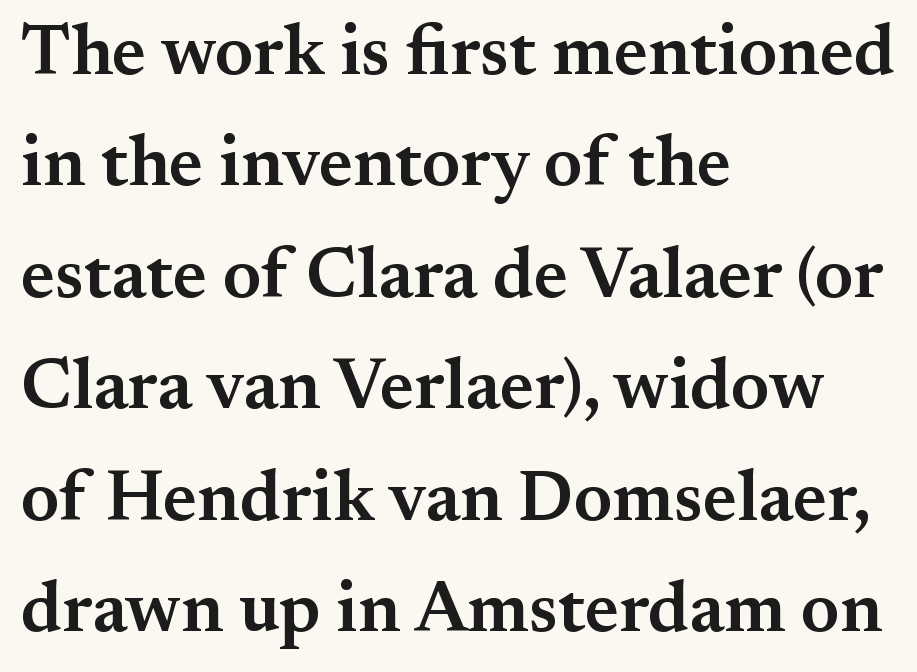
The image shows 71 px semibold serif type, upright; set left-aligned, normal line spacing (1.57x), normal letter spacing, not underlined; medium stroke contrast and a small x-height.
